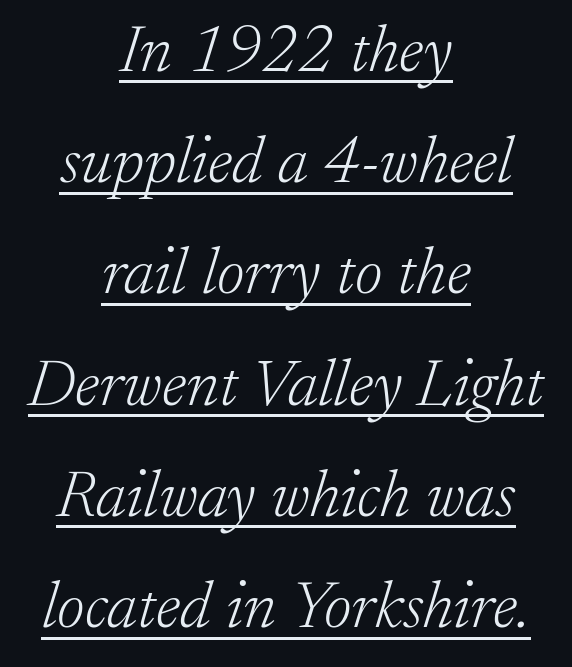
{"serif": "yes", "italic": "yes", "lean": "right", "slant_degrees": 17, "bold": "no", "weight": "light", "width": "normal", "stroke_contrast": "low", "x_height": "small", "monospaced": "no", "underline": "yes", "align": "center", "line_spacing": "normal", "line_spacing_ratio": 1.66, "letter_spacing": "normal", "letter_spacing_em": 0.0, "glyph_px": 67}
